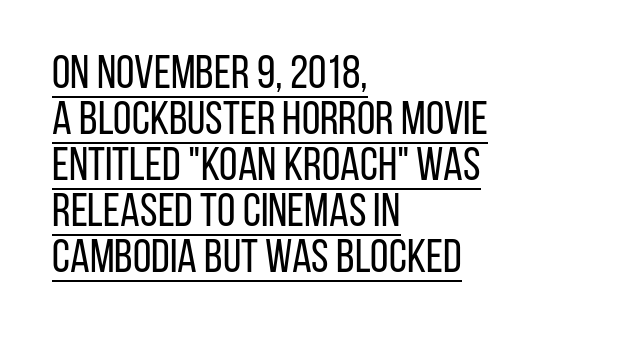
Q: Is the text bold? A: No.
Q: Is the text italic (slanted)? A: No, it is upright.
Q: Is the typeface a serif or a sans-serif typeface? A: Sans-serif.
Q: Is the text underlined? A: Yes.
Q: How is the paragraph aligned? A: Left-aligned.
Q: Is the spacing between letters normal or unusually wide? A: Normal.
Q: Is the spacing between lines tight, normal or loose? A: Tight.
Q: Width (condensed, normal, or wide)? A: Condensed.
Q: Stroke contrast? A: Low.
Q: x-height? A: Large.
Q: Monospaced? A: No.
